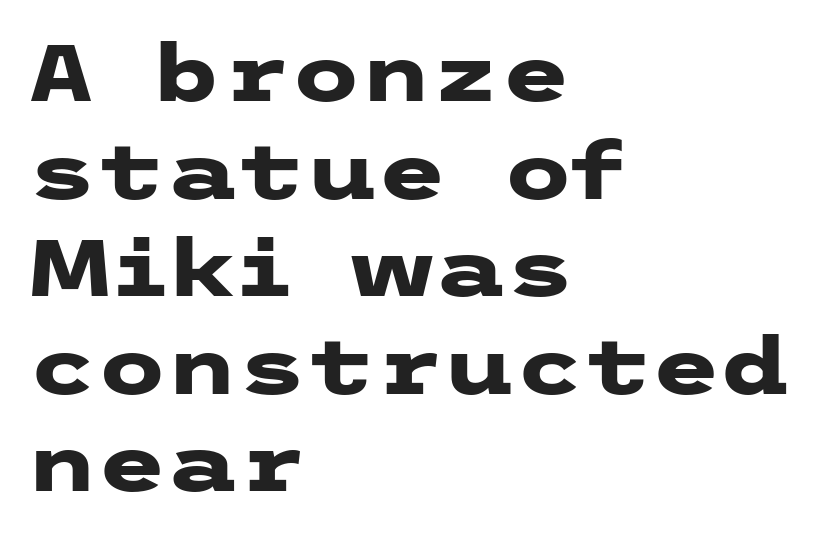
Q: Is the text bold? A: Yes.
Q: Is the text italic (slanted)? A: No, it is upright.
Q: Is the typeface a serif or a sans-serif typeface? A: Sans-serif.
Q: Is the text underlined? A: No.
Q: How is the paragraph aligned? A: Left-aligned.
Q: Is the spacing between letters normal or unusually wide? A: Normal.
Q: Width (condensed, normal, or wide)? A: Wide.
Q: Stroke contrast? A: Low.
Q: x-height? A: Medium.
